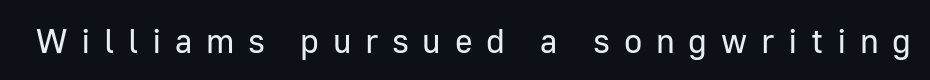
{"serif": "no", "italic": "no", "bold": "no", "weight": "regular", "width": "normal", "stroke_contrast": "low", "x_height": "medium", "monospaced": "no", "underline": "no", "letter_spacing": "wide", "letter_spacing_em": 0.4, "glyph_px": 34}
